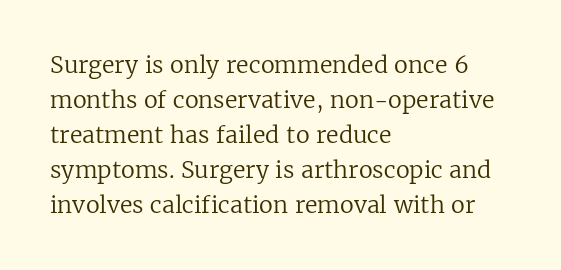
Weight: not bold — regular or lighter. The typesetter chose a ragged-right arrangement here. Each new line begins a customary step beneath the previous one. You could call the tracking neutral — neither tight nor loose. Only glyphs here, with clear space below each row. You can tell it's not italic because the verticals are truly vertical.
